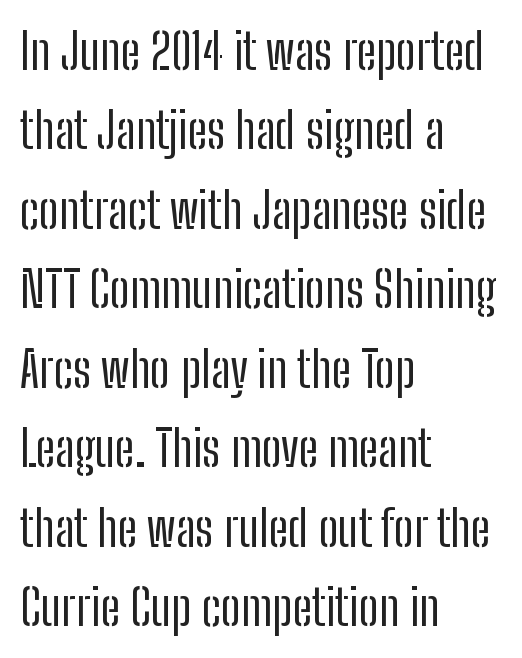
The image shows 50 px regular-weight, condensed sans-serif type, upright; set left-aligned, normal line spacing (1.59x), normal letter spacing, not underlined; low stroke contrast and a medium x-height.
